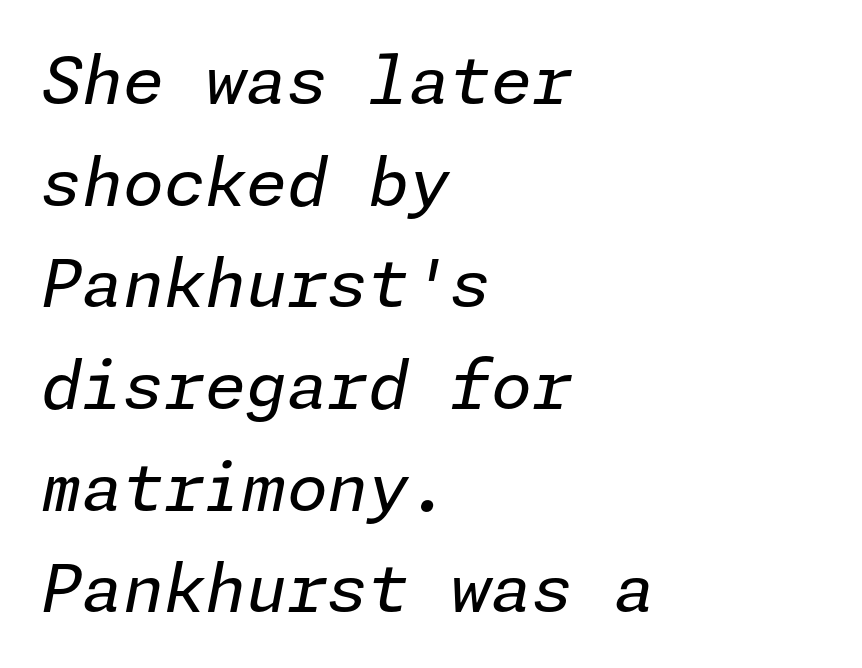
A student would call this left alignment; a typographer would say flush left, rag right. Every character sits at an angle, as italics do. The designer left line spacing at the default. Unmarked baselines from the first word to the last.
